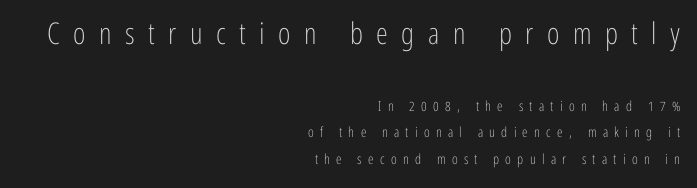
The image shows 30 px light, condensed sans-serif type, upright; set right-aligned, line spacing 1.89x, unusually wide letter spacing (+0.45 em), not underlined; the first (top) block is 2.14x larger; low stroke contrast and a medium x-height.
